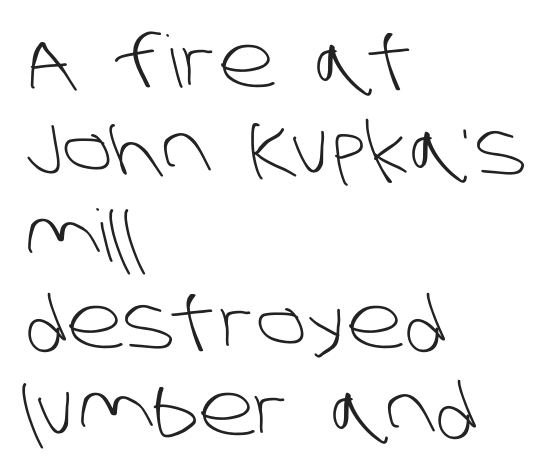
Q: Is the text bold? A: No.
Q: Is the typeface a serif or a sans-serif typeface? A: Sans-serif.
Q: Is the text underlined? A: No.
Q: How is the paragraph aligned? A: Left-aligned.
Q: Is the spacing between letters normal or unusually wide? A: Normal.
Q: Width (condensed, normal, or wide)? A: Normal.
Q: Stroke contrast? A: Low.
Q: x-height? A: Large.
Q: Monospaced? A: No.
